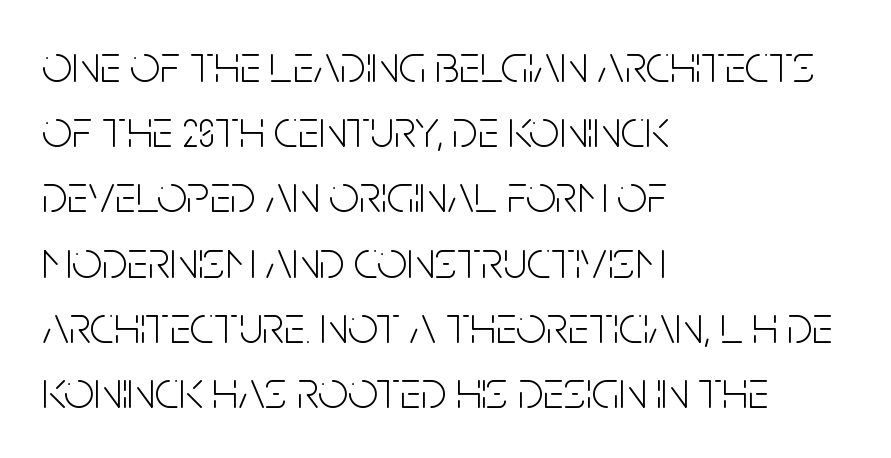
The image shows 53 px light, condensed sans-serif type, upright; set left-aligned, line spacing 1.23x, normal letter spacing, not underlined; low stroke contrast and a large x-height.
